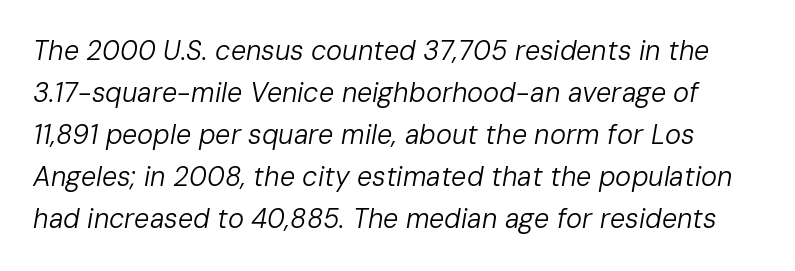
{"italic": "yes", "lean": "right", "slant_degrees": 10, "bold": "no", "underline": "no", "line_spacing": "normal", "line_spacing_ratio": 1.56, "letter_spacing": "normal", "letter_spacing_em": 0.0, "glyph_px": 27}
